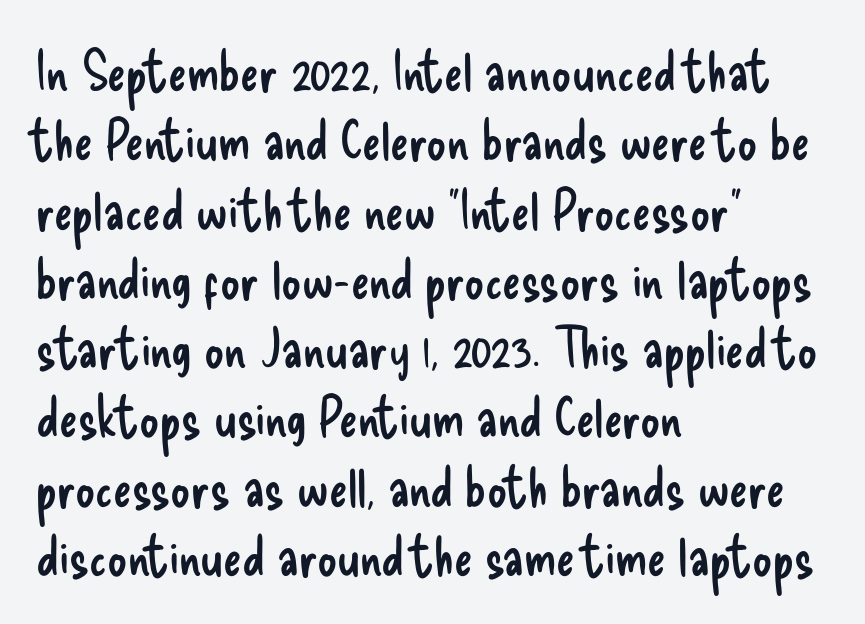
Q: Is the text bold? A: No.
Q: Is the text italic (slanted)? A: No, it is upright.
Q: Is the typeface a serif or a sans-serif typeface? A: Sans-serif.
Q: Is the text underlined? A: No.
Q: How is the paragraph aligned? A: Left-aligned.
Q: Is the spacing between letters normal or unusually wide? A: Normal.
Q: Is the spacing between lines tight, normal or loose? A: Normal.
Q: Width (condensed, normal, or wide)? A: Condensed.
Q: Stroke contrast? A: Low.
Q: x-height? A: Small.
Q: Monospaced? A: No.
